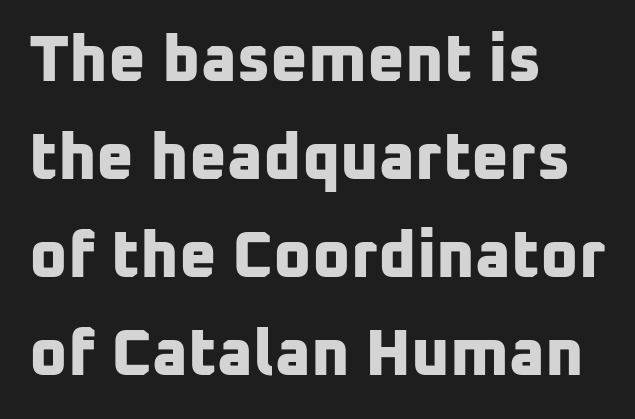
The image shows 65 px bold sans-serif type; set left-aligned, normal line spacing (1.51x), normal letter spacing, not underlined; low stroke contrast and a medium x-height.
